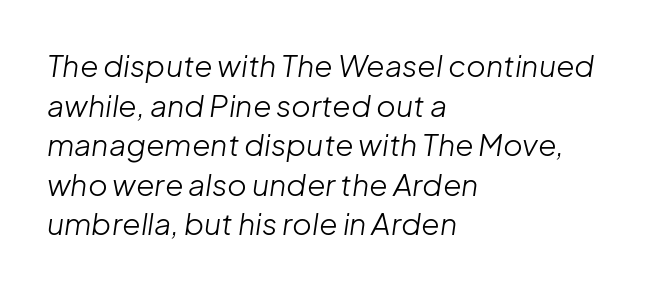
{"italic": "yes", "lean": "right", "slant_degrees": 8, "bold": "no", "weight": "light", "width": "normal", "stroke_contrast": "low", "x_height": "medium", "monospaced": "no", "underline": "no", "align": "left", "line_spacing": "normal", "line_spacing_ratio": 1.32, "letter_spacing": "normal", "letter_spacing_em": 0.0, "glyph_px": 30}
